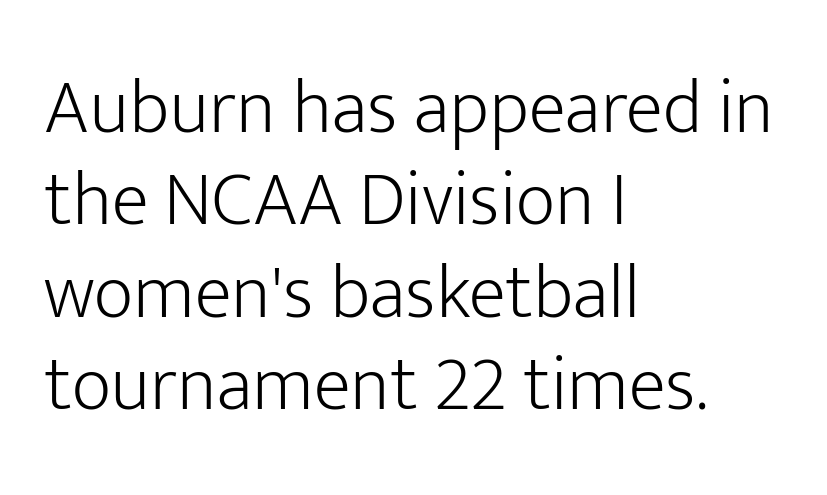
The image shows 77 px light sans-serif type, upright; set left-aligned, line spacing 1.2x, normal letter spacing, not underlined; low stroke contrast and a medium x-height.
